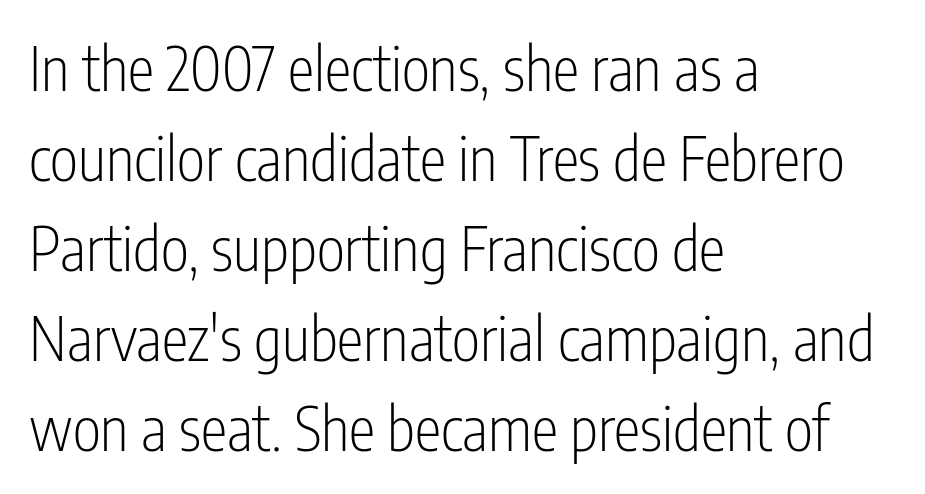
Q: Is the text bold? A: No.
Q: Is the text italic (slanted)? A: No, it is upright.
Q: Is the typeface a serif or a sans-serif typeface? A: Sans-serif.
Q: Is the text underlined? A: No.
Q: How is the paragraph aligned? A: Left-aligned.
Q: Is the spacing between letters normal or unusually wide? A: Normal.
Q: Is the spacing between lines tight, normal or loose? A: Normal.
Q: Width (condensed, normal, or wide)? A: Condensed.
Q: Stroke contrast? A: Low.
Q: x-height? A: Medium.
Q: Monospaced? A: No.
